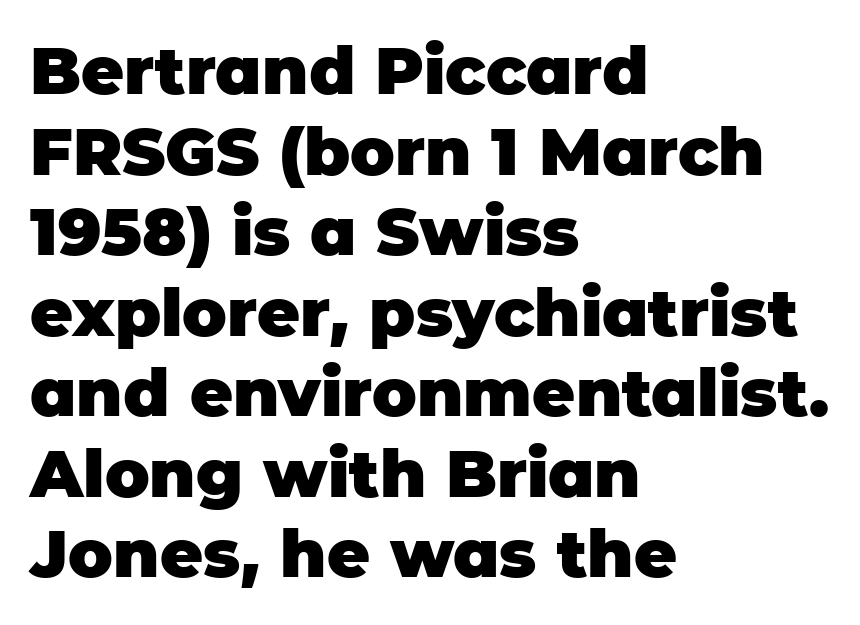
Q: Is the text bold? A: Yes.
Q: Is the text italic (slanted)? A: No, it is upright.
Q: Is the typeface a serif or a sans-serif typeface? A: Sans-serif.
Q: Is the text underlined? A: No.
Q: How is the paragraph aligned? A: Left-aligned.
Q: Is the spacing between letters normal or unusually wide? A: Normal.
Q: Width (condensed, normal, or wide)? A: Normal.
Q: Stroke contrast? A: Low.
Q: x-height? A: Large.
Q: Monospaced? A: No.
